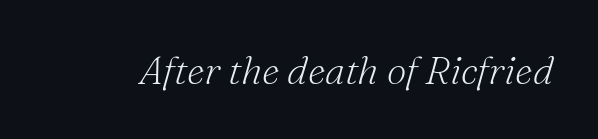
Anything drawn beneath the words? Only blank space. Spacing verdict: proportional, widths tailored to each character. Compared with typical body copy, the letter spacing here is the same. The weight tops out at a normal text grade. What kind of face is this? One with serifs. A typesetter would mark this as italic.
